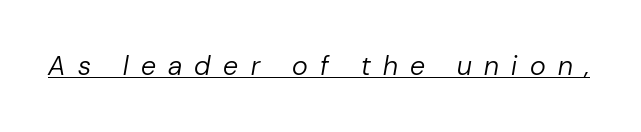
{"italic": "yes", "lean": "right", "slant_degrees": 10, "bold": "no", "underline": "yes", "letter_spacing": "wide", "letter_spacing_em": 0.46, "glyph_px": 27}
